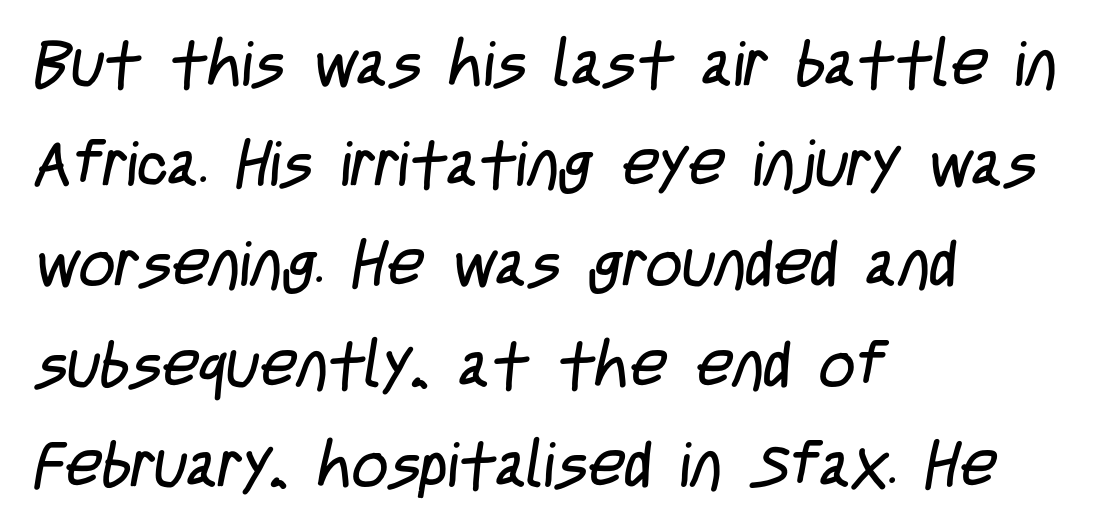
A student would call this left alignment; a typographer would say flush left, rag right. The letters advance in unequal steps, a hallmark of proportional type. The rows are spaced the way most documents space them. Font category for this specimen: sans-serif. The tracking reads as untouched default to a designer's eye.
